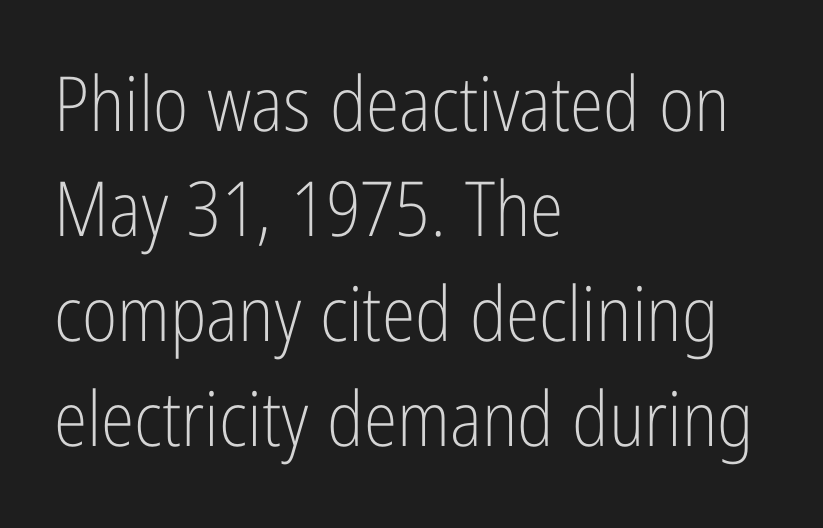
{"serif": "no", "italic": "no", "bold": "no", "weight": "light", "width": "condensed", "stroke_contrast": "low", "x_height": "medium", "monospaced": "no", "underline": "no", "align": "left", "line_spacing": "normal", "line_spacing_ratio": 1.38, "letter_spacing": "normal", "letter_spacing_em": 0.0, "glyph_px": 76}
